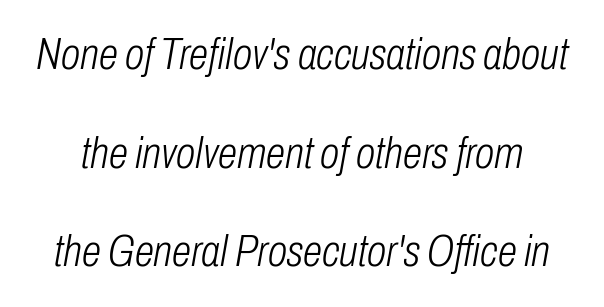
{"italic": "yes", "lean": "right", "slant_degrees": 10, "bold": "no", "weight": "light", "width": "condensed", "stroke_contrast": "low", "x_height": "medium", "monospaced": "no", "underline": "no", "line_spacing": "loose", "line_spacing_ratio": 2.24, "letter_spacing": "normal", "letter_spacing_em": 0.0, "glyph_px": 44}
